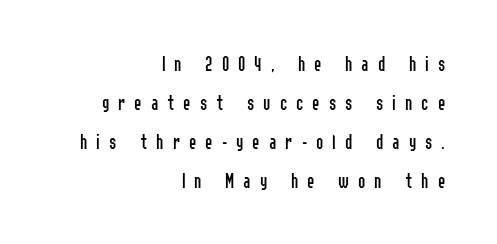
Q: Is the text bold? A: No.
Q: Is the text italic (slanted)? A: No, it is upright.
Q: Is the text underlined? A: No.
Q: How is the paragraph aligned? A: Right-aligned.
Q: Is the spacing between letters normal or unusually wide? A: Unusually wide.
